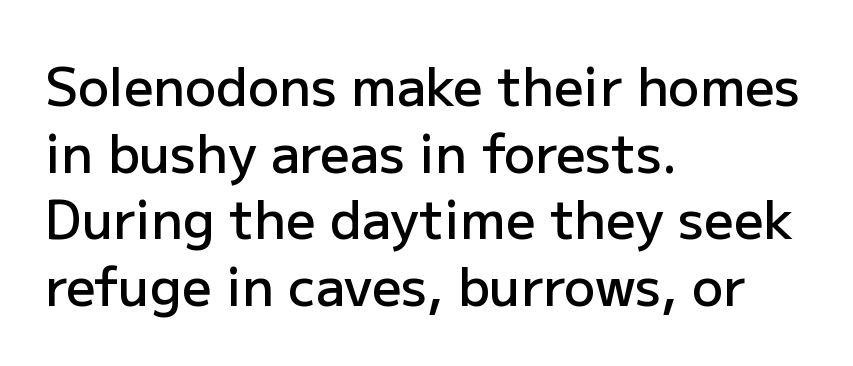
Leading matches the norm, producing a regular column. Underlining? Definitely not there. The letters are semibold — heavier than regular but short of a full bold. The font family rendered here belongs to the sans-serif group.
